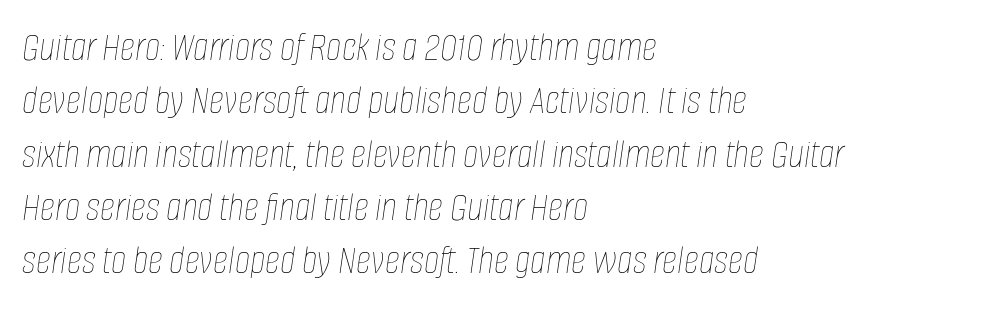
On a weight scale, this lands at 450 or below. Each word holds together tightly as a unit, with standard inter-letter gaps. You could not count columns in this text — the font is proportionally spaced. Tall strokes in this sample are angled rather than plumb. This sample is left-justified, so line endings fall wherever the words run out. Line spacing here is normal.
